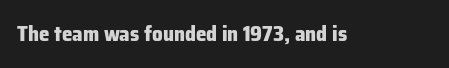
{"italic": "no", "bold": "yes", "underline": "no", "letter_spacing": "normal", "letter_spacing_em": 0.0, "glyph_px": 21}
